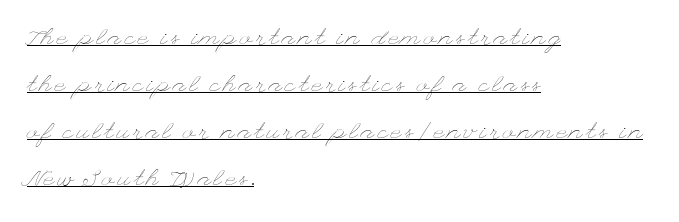
Q: Is the text bold? A: No.
Q: Is the text italic (slanted)? A: Yes.
Q: Is the text underlined? A: Yes.
Q: How is the paragraph aligned? A: Left-aligned.
Q: Is the spacing between lines tight, normal or loose? A: Loose.
